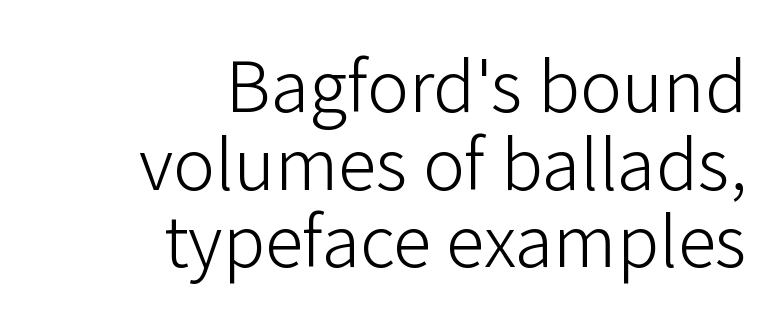
The image shows 70 px light sans-serif type, upright; set right-aligned, tight line spacing (1.11x), normal letter spacing, not underlined; low stroke contrast and a medium x-height.
